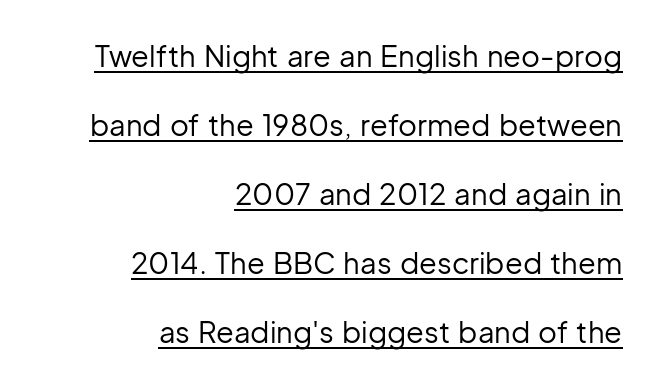
Q: Is the text bold? A: No.
Q: Is the text italic (slanted)? A: No, it is upright.
Q: Is the typeface a serif or a sans-serif typeface? A: Sans-serif.
Q: Is the text underlined? A: Yes.
Q: How is the paragraph aligned? A: Right-aligned.
Q: Is the spacing between letters normal or unusually wide? A: Normal.
Q: Is the spacing between lines tight, normal or loose? A: Loose.
Q: Width (condensed, normal, or wide)? A: Normal.
Q: Stroke contrast? A: Low.
Q: x-height? A: Medium.
Q: Monospaced? A: No.
